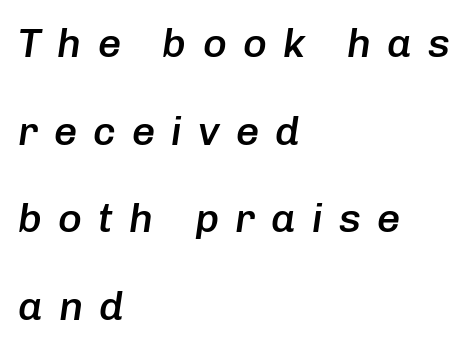
{"italic": "yes", "lean": "right", "slant_degrees": 8, "bold": "semi", "weight": "semibold", "width": "normal", "stroke_contrast": "low", "x_height": "medium", "monospaced": "no", "underline": "no", "align": "left", "line_spacing": "loose", "line_spacing_ratio": 2.14, "letter_spacing": "wide", "letter_spacing_em": 0.39, "glyph_px": 41}
